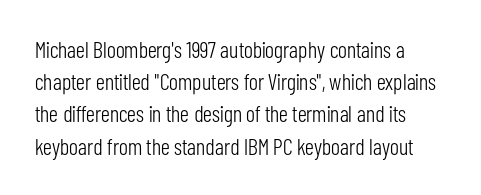
Q: Is the text bold? A: No.
Q: Is the text italic (slanted)? A: No, it is upright.
Q: Is the text underlined? A: No.
Q: How is the paragraph aligned? A: Left-aligned.
Q: Is the spacing between letters normal or unusually wide? A: Normal.
Q: Is the spacing between lines tight, normal or loose? A: Normal.
